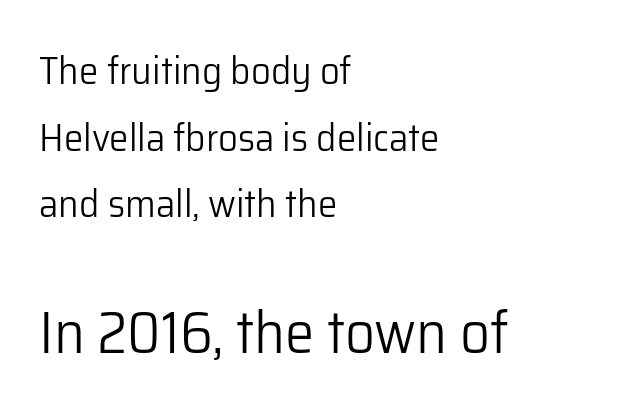
The image shows 59 px light sans-serif type, upright; set left-aligned, line spacing 1.71x, normal letter spacing, not underlined; the second (bottom) block is 1.51x larger; low stroke contrast and a medium x-height.
